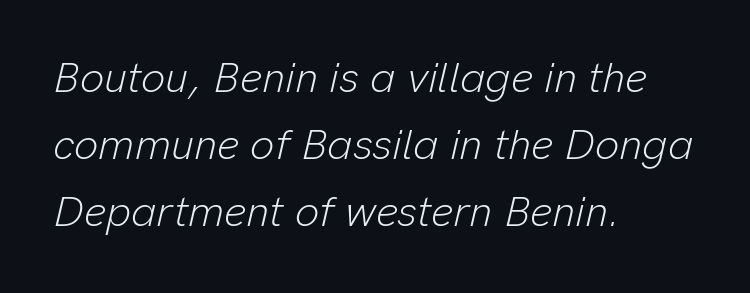
The cut favours lightness, reaching ordinary text weight at its darkest. These lines were composed using italics. Descenders are the only things crossing below the line. Spacing verdict: proportional, widths tailored to each character. One-word summary of the alignment: left. Each word holds together tightly as a unit, with standard inter-letter gaps.
